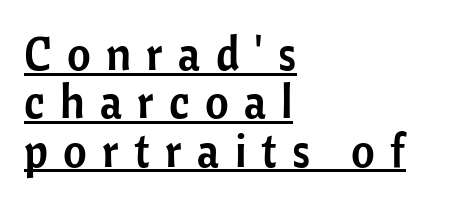
Q: Is the text italic (slanted)? A: No, it is upright.
Q: Is the typeface a serif or a sans-serif typeface? A: Sans-serif.
Q: Is the text underlined? A: Yes.
Q: How is the paragraph aligned? A: Left-aligned.
Q: Is the spacing between letters normal or unusually wide? A: Unusually wide.
Q: Is the spacing between lines tight, normal or loose? A: Tight.
Q: Width (condensed, normal, or wide)? A: Normal.
Q: Stroke contrast? A: Low.
Q: x-height? A: Medium.
Q: Monospaced? A: No.
